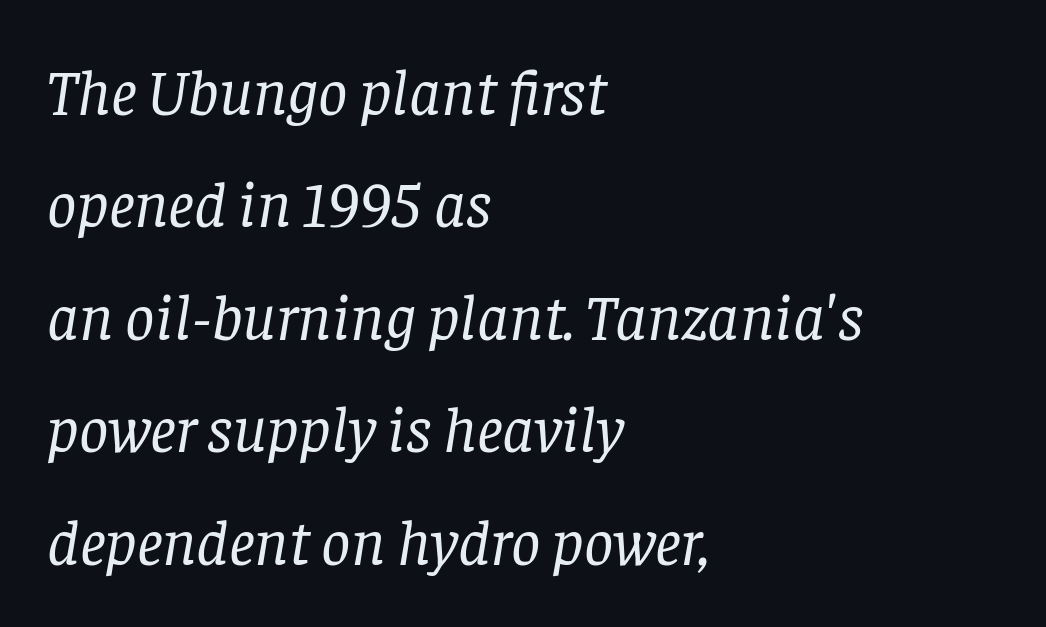
Q: Is the text bold? A: No.
Q: Is the text italic (slanted)? A: Yes, it leans right by about 8 degrees.
Q: Is the typeface a serif or a sans-serif typeface? A: Serif.
Q: Is the text underlined? A: No.
Q: How is the paragraph aligned? A: Left-aligned.
Q: Is the spacing between letters normal or unusually wide? A: Normal.
Q: Width (condensed, normal, or wide)? A: Normal.
Q: Stroke contrast? A: Low.
Q: x-height? A: Large.
Q: Monospaced? A: No.
